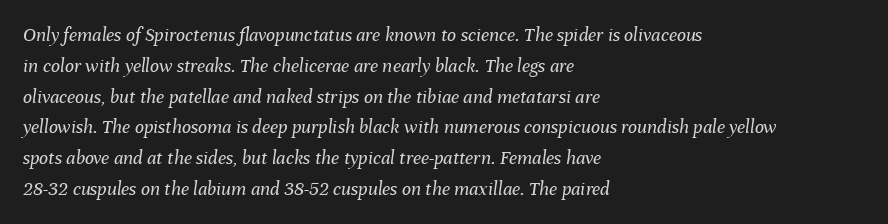
The image shows 20 px text type, italic (leaning right); set left-aligned, normal line spacing (1.54x), normal letter spacing, not underlined.
